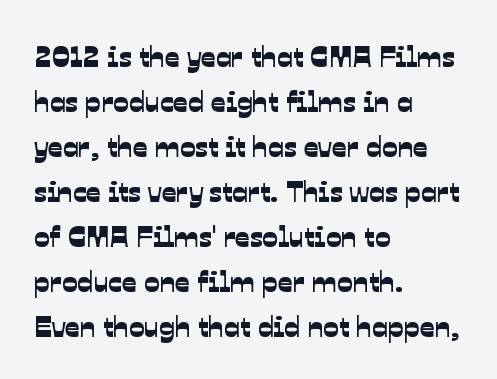
Q: Is the typeface a serif or a sans-serif typeface? A: Sans-serif.
Q: Is the text underlined? A: No.
Q: How is the paragraph aligned? A: Left-aligned.
Q: Is the spacing between letters normal or unusually wide? A: Normal.
Q: Is the spacing between lines tight, normal or loose? A: Normal.
Q: Width (condensed, normal, or wide)? A: Normal.
Q: Stroke contrast? A: Low.
Q: x-height? A: Medium.
Q: Monospaced? A: No.
